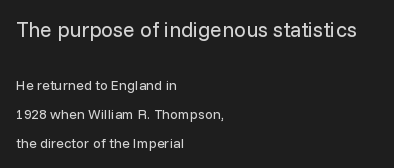
Q: Is the text bold? A: No.
Q: Is the text italic (slanted)? A: No, it is upright.
Q: Is the text underlined? A: No.
Q: How is the paragraph aligned? A: Left-aligned.
Q: Is the spacing between letters normal or unusually wide? A: Normal.
Q: Is the spacing between lines tight, normal or loose? A: Loose.
Q: Which block of text is set in a larger size, the first (top) or the second (bottom)? A: The first (top) one.
